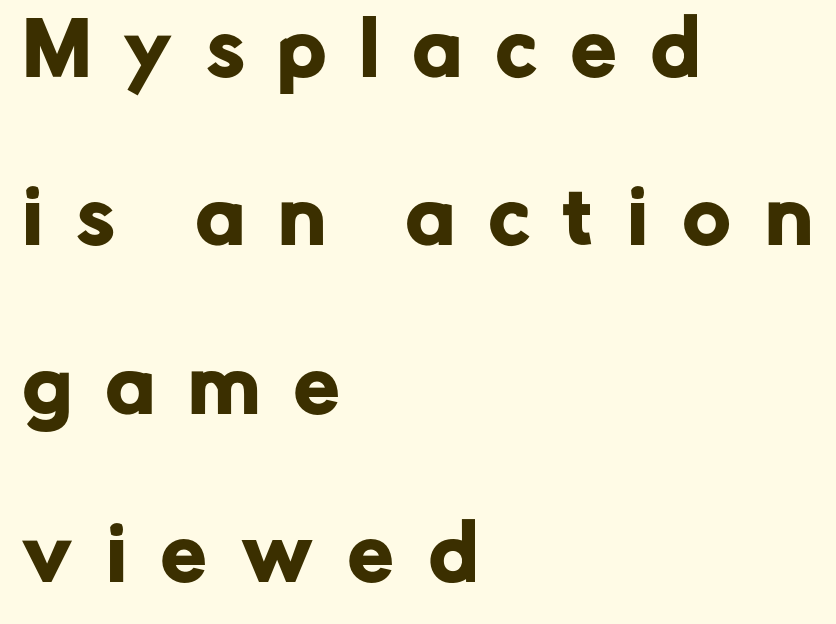
Q: Is the text italic (slanted)? A: No, it is upright.
Q: Is the typeface a serif or a sans-serif typeface? A: Sans-serif.
Q: Is the text underlined? A: No.
Q: How is the paragraph aligned? A: Left-aligned.
Q: Is the spacing between letters normal or unusually wide? A: Unusually wide.
Q: Is the spacing between lines tight, normal or loose? A: Loose.
Q: Width (condensed, normal, or wide)? A: Normal.
Q: Stroke contrast? A: Low.
Q: x-height? A: Medium.
Q: Monospaced? A: No.
